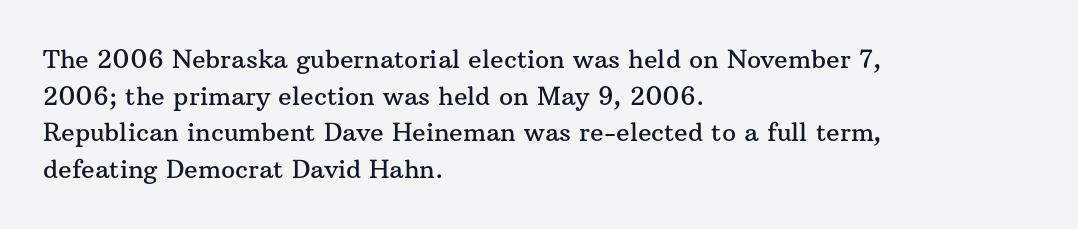
{"italic": "no", "underline": "no", "align": "left", "line_spacing": "normal", "line_spacing_ratio": 1.47, "letter_spacing": "normal", "letter_spacing_em": 0.0, "glyph_px": 25}
